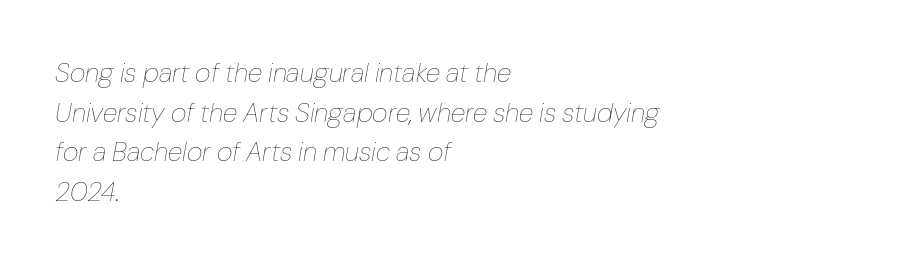
Q: Is the text bold? A: No.
Q: Is the text italic (slanted)? A: Yes, it leans right by about 10 degrees.
Q: Is the text underlined? A: No.
Q: How is the paragraph aligned? A: Left-aligned.
Q: Is the spacing between letters normal or unusually wide? A: Normal.
Q: Is the spacing between lines tight, normal or loose? A: Normal.
